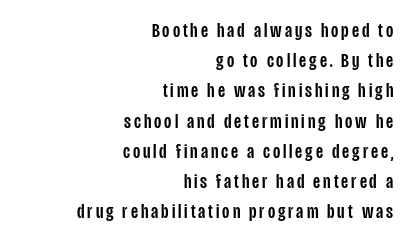
The image shows 21 px text type, upright; set right-aligned, normal line spacing (1.44x), not underlined.
